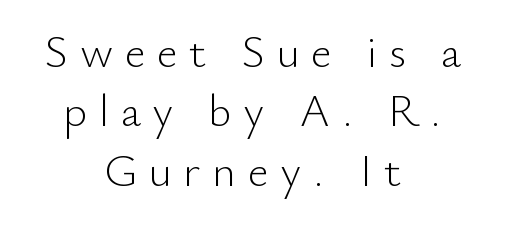
Honestly, the letter spacing is so wide it's the main thing you notice. A typesetter would call this proportional, since set widths differ per character. Does the leading feel generous? No, just average. The area under the type is left untouched. In CSS terms this would be text-align: center. Observe the absence of serifs on each vertical stroke in this sample.
